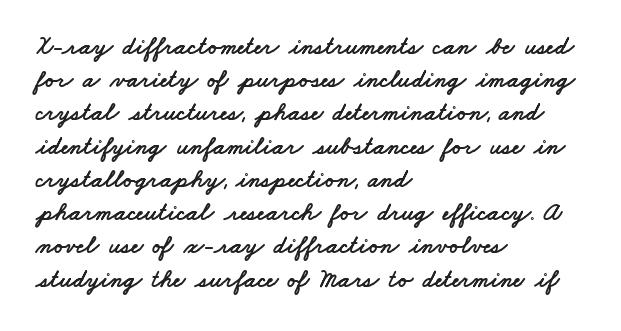
These lines stack with their left ends in a neat column. Underline: absent. How are the letters spaced? Ordinarily, with no added tracking. Baseline-to-baseline distance is the conventional proportion of letter height.
